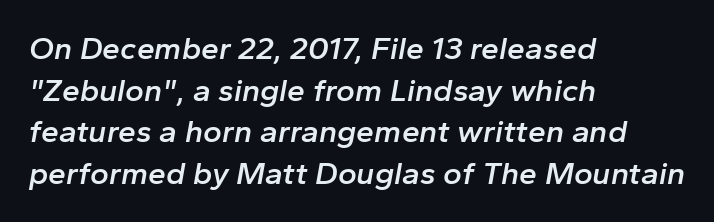
A normal amount of white space separates one row of letters from the next. Quick note: italic. The face used here is rendered with its standard letterfit. The font is running at a semibold setting, under full bold.
